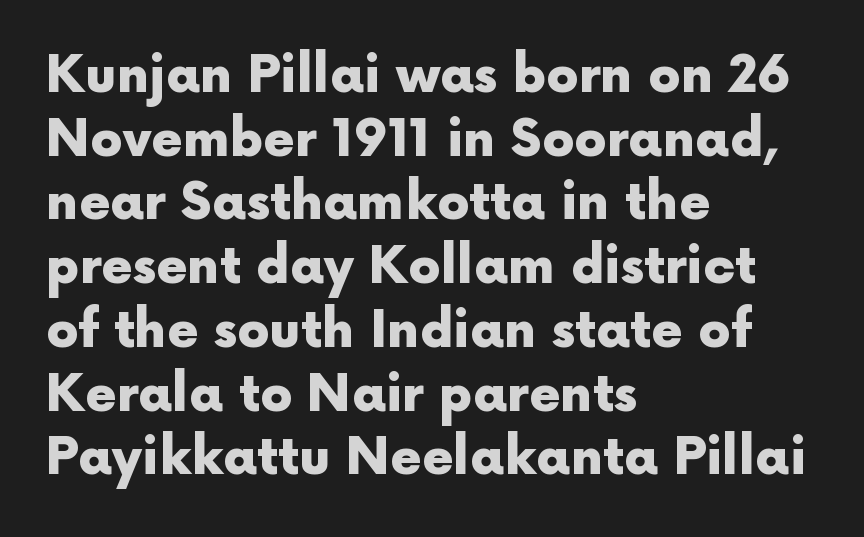
Varying glyph widths throughout — classic text-font behaviour. Underline: absent. Does extra space separate the letters? No, they use regular spacing. The passage shown is emphatically bold.
